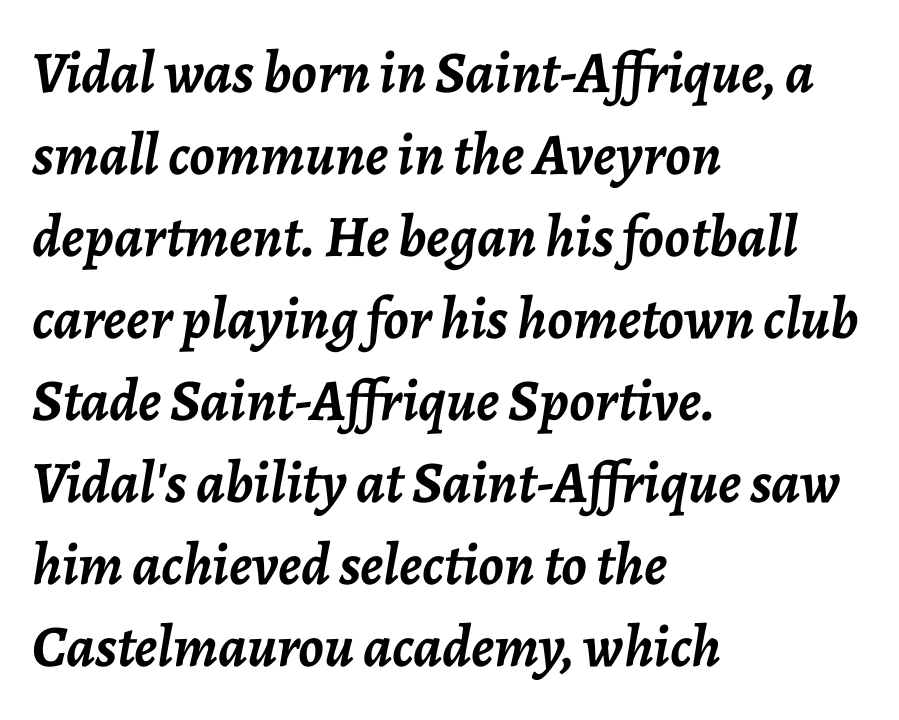
{"italic": "yes", "lean": "right", "slant_degrees": 7, "bold": "yes", "weight": "semibold", "width": "normal", "stroke_contrast": "low", "x_height": "medium", "monospaced": "no", "underline": "no", "align": "left", "line_spacing": "normal", "line_spacing_ratio": 1.39, "letter_spacing": "normal", "letter_spacing_em": 0.0, "glyph_px": 59}
